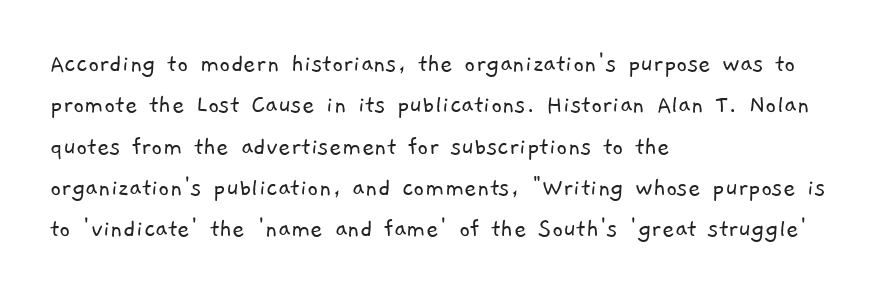
The face used here is rendered with its standard letterfit. Vertical stems look standard width or narrower in stroke. A normal amount of white space separates one row of letters from the next. Line starts are locked; line ends wander.
